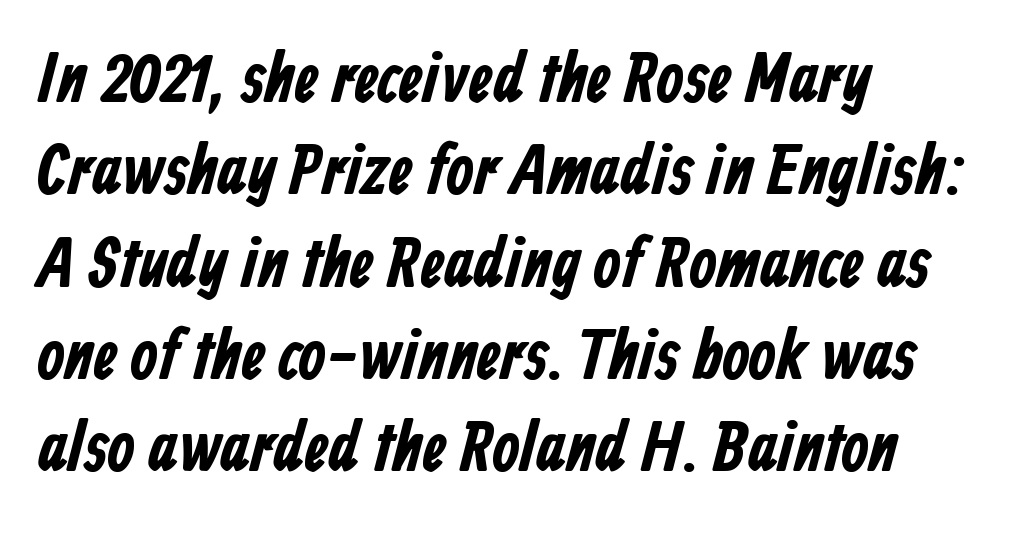
{"serif": "no", "bold": "yes", "weight": "bold", "width": "condensed", "stroke_contrast": "low", "x_height": "medium", "monospaced": "no", "underline": "no", "align": "left", "line_spacing": "normal", "line_spacing_ratio": 1.3, "letter_spacing": "normal", "letter_spacing_em": 0.0, "glyph_px": 71}
